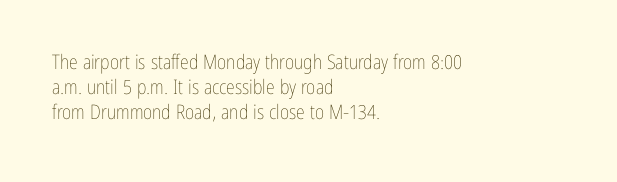
The image shows 20 px text type, upright; set left-aligned, normal line spacing (1.25x), normal letter spacing, not underlined.
